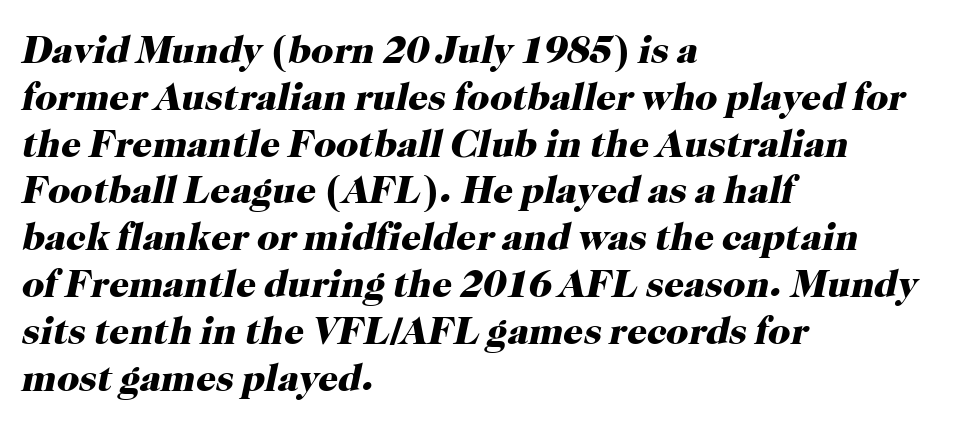
The gap between lines stays unmarked. The ragged edge is on the right, which tells us the setting is flush left. The whole block is typeset with a tilt. These lines keep a tight, regular rhythm from letter to letter. These lines are composed in type with serifs.
